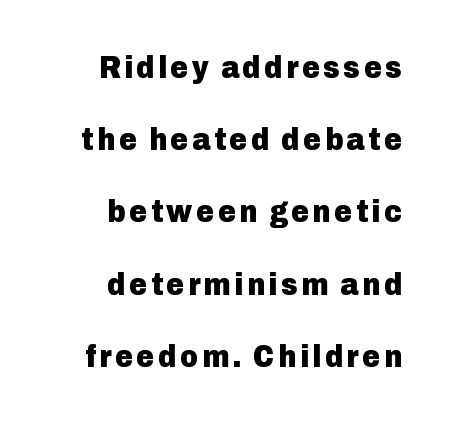
The image shows 31 px heavy sans-serif type, upright; set right-aligned, loose line spacing (2.33x), not underlined; low stroke contrast and a medium x-height.
